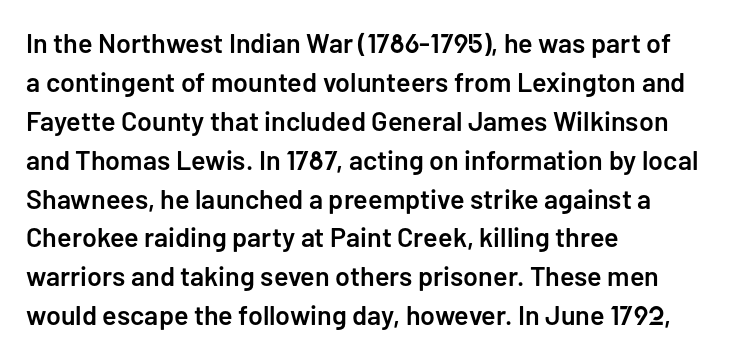
The image shows 27 px text type, upright; set left-aligned, normal line spacing (1.44x), normal letter spacing, not underlined.
